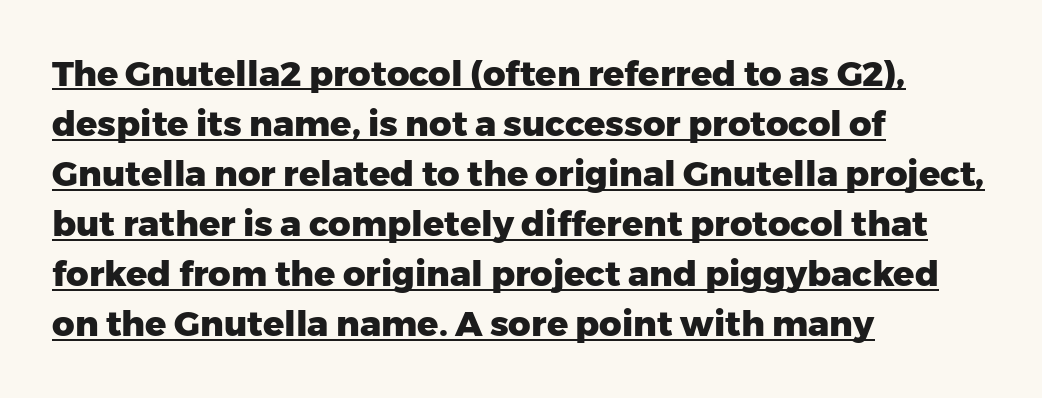
Q: Is the text bold? A: Yes.
Q: Is the text italic (slanted)? A: No, it is upright.
Q: Is the typeface a serif or a sans-serif typeface? A: Sans-serif.
Q: Is the text underlined? A: Yes.
Q: How is the paragraph aligned? A: Left-aligned.
Q: Is the spacing between letters normal or unusually wide? A: Normal.
Q: Is the spacing between lines tight, normal or loose? A: Normal.
Q: Width (condensed, normal, or wide)? A: Normal.
Q: Stroke contrast? A: Low.
Q: x-height? A: Medium.
Q: Monospaced? A: No.
